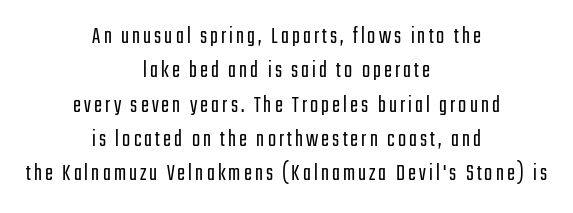
{"italic": "no", "bold": "no", "underline": "no", "align": "center", "line_spacing": "normal", "line_spacing_ratio": 1.43, "glyph_px": 24}
